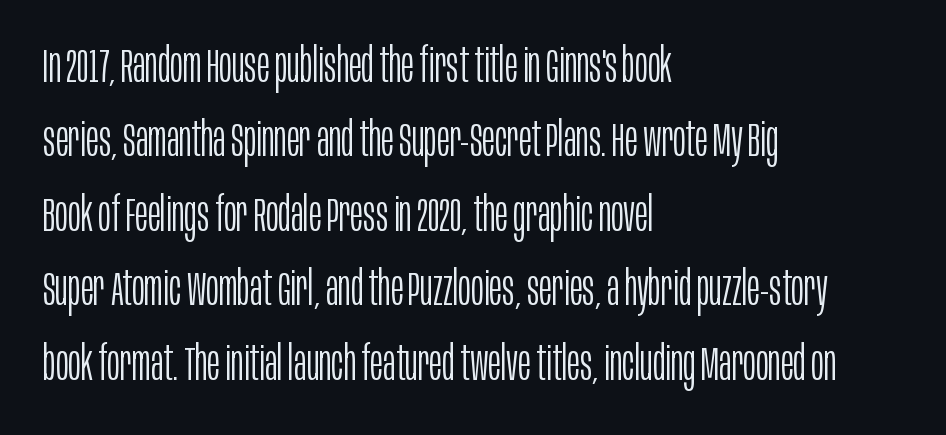
The image shows 48 px light, condensed sans-serif type, upright; set left-aligned, normal line spacing (1.55x), normal letter spacing, not underlined; low stroke contrast and a large x-height.
